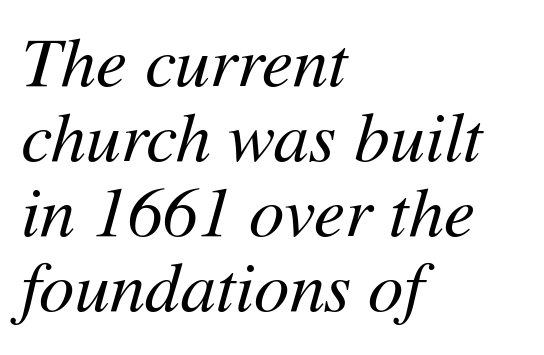
Summary of weight: not heavy and not bold. The face used here has a pronounced slope to its letters. Typeset ragged right — the left edge is the straight one. Regarding leading, the lines here are crowded together. Is this a fixed-width face? No — the glyphs have proportional, varying widths. Tracking value appears to be zero — textbook default spacing.
